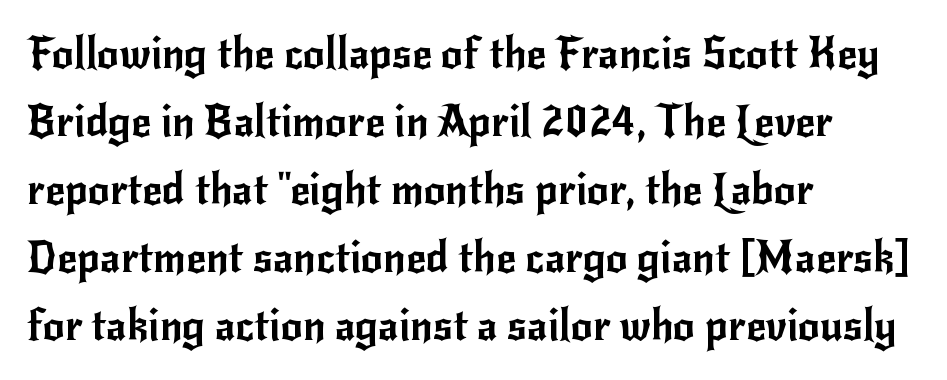
{"serif": "no", "italic": "no", "width": "normal", "stroke_contrast": "low", "x_height": "small", "monospaced": "no", "underline": "no", "align": "left", "line_spacing": "normal", "line_spacing_ratio": 1.58, "letter_spacing": "normal", "letter_spacing_em": 0.0, "glyph_px": 43}
